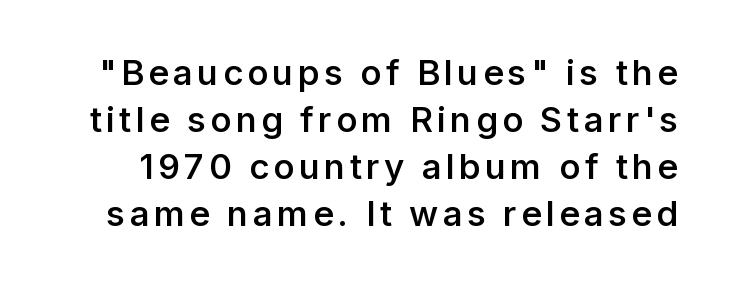
Character widths vary here, with narrow letters taking less room than wide ones. Only glyphs here, with clear space below each row. Line spacing here is normal. The sample has been set in demibold, a notch under bold. Quick note: not italic, upright.
